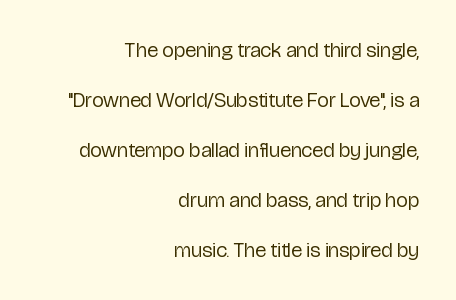
Q: Is the text bold? A: No.
Q: Is the text italic (slanted)? A: No, it is upright.
Q: Is the text underlined? A: No.
Q: How is the paragraph aligned? A: Right-aligned.
Q: Is the spacing between letters normal or unusually wide? A: Normal.
Q: Is the spacing between lines tight, normal or loose? A: Loose.
